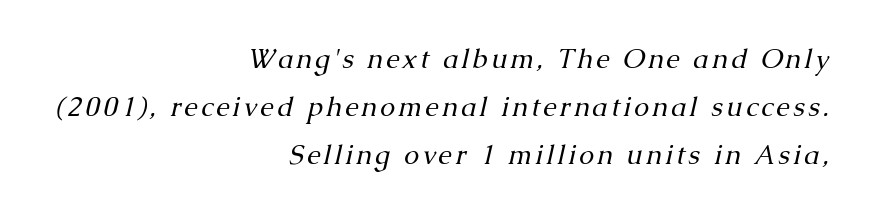
Q: Is the text bold? A: No.
Q: Is the text italic (slanted)? A: Yes, it leans right by about 13 degrees.
Q: Is the text underlined? A: No.
Q: How is the paragraph aligned? A: Right-aligned.
